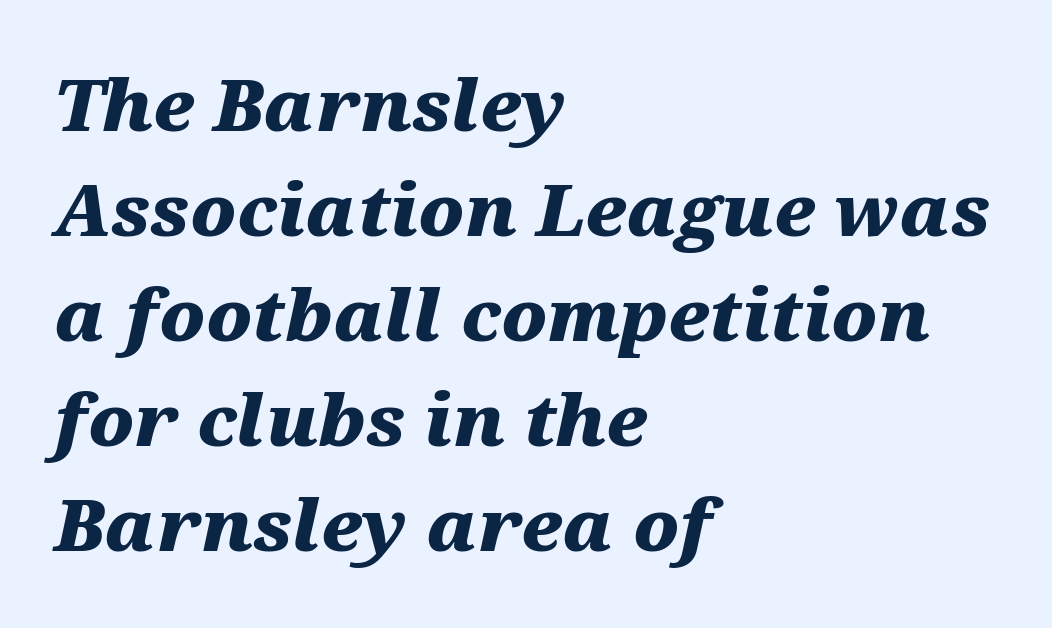
The foot of each line stays bare and open. Is this a fixed-width face? No — the glyphs have proportional, varying widths. These lines carry a lot of weight — the face is fully bold. If you drew a line through each stem, it would be angled. The lines are quadded left.
